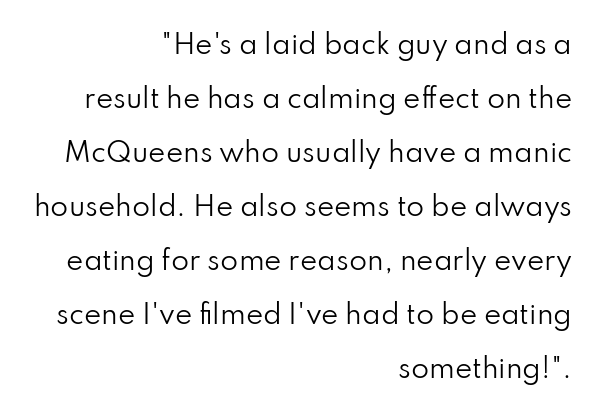
In terms of posture, this sample is upright. Weight: not bold — regular or lighter. Just letters on the line, the space beneath them empty. A typesetter would call this zero additional tracking. Which margin do the lines hug? The right one — the left edge is uneven.
